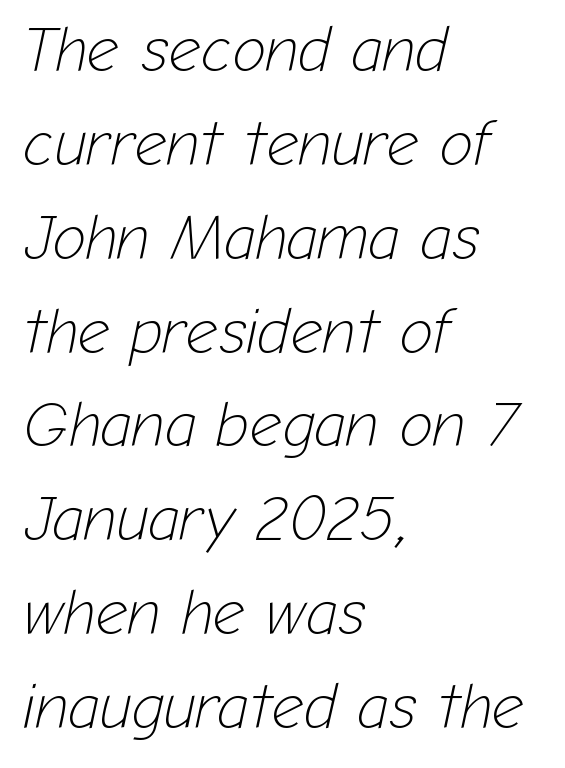
Q: Is the text bold? A: No.
Q: Is the text italic (slanted)? A: Yes, it leans right by about 12 degrees.
Q: Is the text underlined? A: No.
Q: How is the paragraph aligned? A: Left-aligned.
Q: Is the spacing between letters normal or unusually wide? A: Normal.
Q: Is the spacing between lines tight, normal or loose? A: Normal.
Q: Width (condensed, normal, or wide)? A: Normal.
Q: Stroke contrast? A: Low.
Q: x-height? A: Medium.
Q: Monospaced? A: No.
